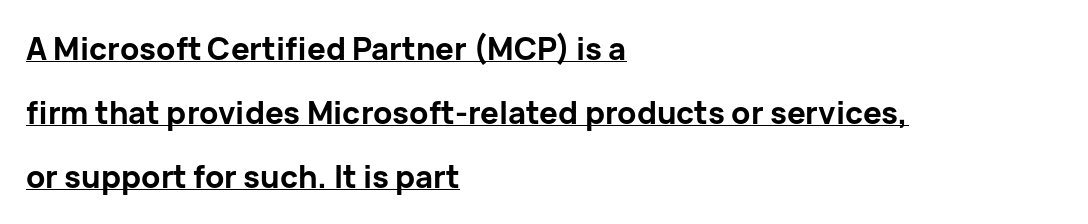
Each letter keeps its own natural width here, so spacing adapts to shape. Does a line run under the words? Yes, clearly. Every character sits straight up, as roman type does. Unlike a traditional serif, this face leaves its strokes unadorned. Set as a true bold cut, around the 700 mark. Visually the block forms a straight wall on the left and a jagged coastline on the right.
